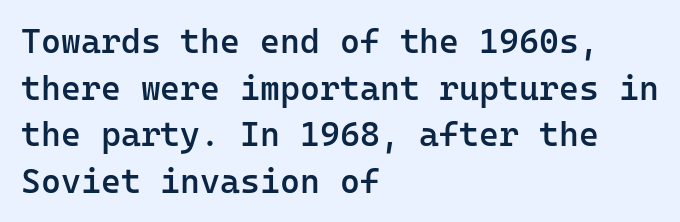
Q: Is the text bold? A: Semi-bold.
Q: Is the text italic (slanted)? A: No, it is upright.
Q: Is the typeface a serif or a sans-serif typeface? A: Sans-serif.
Q: Is the text underlined? A: No.
Q: How is the paragraph aligned? A: Left-aligned.
Q: Is the spacing between letters normal or unusually wide? A: Normal.
Q: Is the spacing between lines tight, normal or loose? A: Normal.
Q: Width (condensed, normal, or wide)? A: Normal.
Q: Stroke contrast? A: Low.
Q: x-height? A: Medium.
Q: Monospaced? A: Yes.
